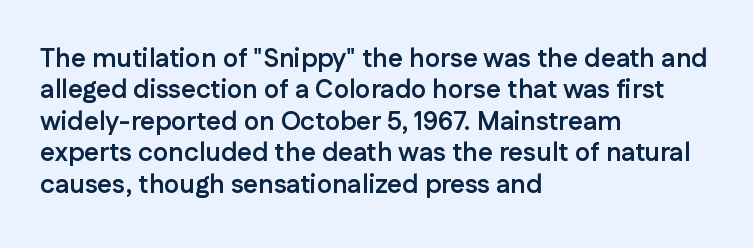
Posture: straight, roman, zero tilt. A student would call this left alignment; a typographer would say flush left, rag right. Rule under the text: the space is simply empty. Between one letter and the next there's only the usual sliver of space. Plenty of ink on the page — the face is bold.
